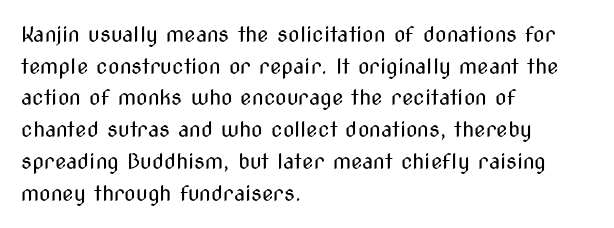
{"italic": "no", "bold": "no", "underline": "no", "align": "left", "line_spacing": "normal", "line_spacing_ratio": 1.51, "letter_spacing": "normal", "letter_spacing_em": 0.0, "glyph_px": 21}
